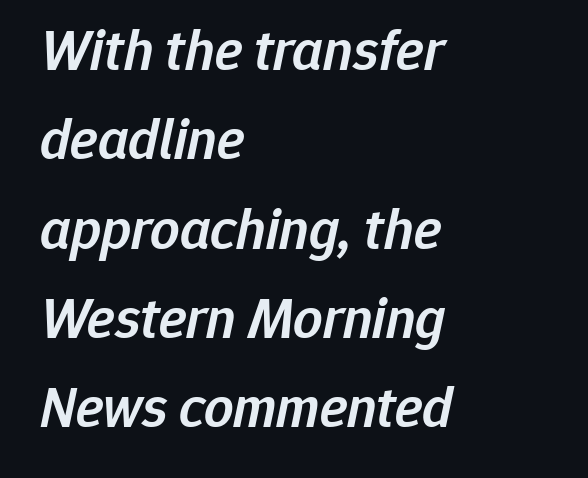
Q: Is the text bold? A: Semi-bold.
Q: Is the text italic (slanted)? A: Yes, it leans right by about 12 degrees.
Q: Is the text underlined? A: No.
Q: How is the paragraph aligned? A: Left-aligned.
Q: Is the spacing between letters normal or unusually wide? A: Normal.
Q: Is the spacing between lines tight, normal or loose? A: Normal.
Q: Width (condensed, normal, or wide)? A: Normal.
Q: Stroke contrast? A: Low.
Q: x-height? A: Medium.
Q: Monospaced? A: No.
